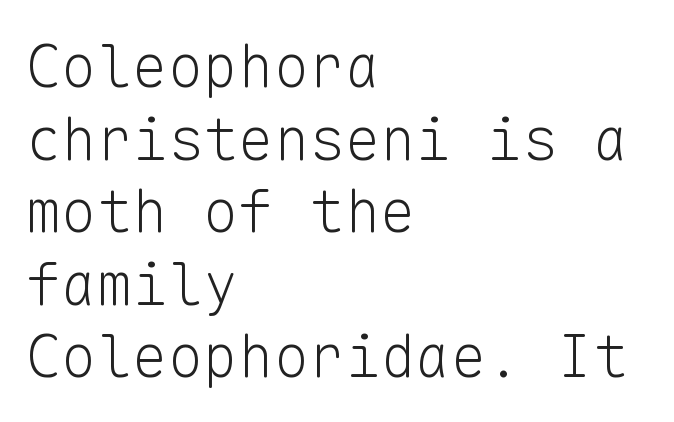
The image shows 59 px light sans-serif type, upright, monospaced; set left-aligned, line spacing 1.23x, normal letter spacing, not underlined; low stroke contrast and a medium x-height.
